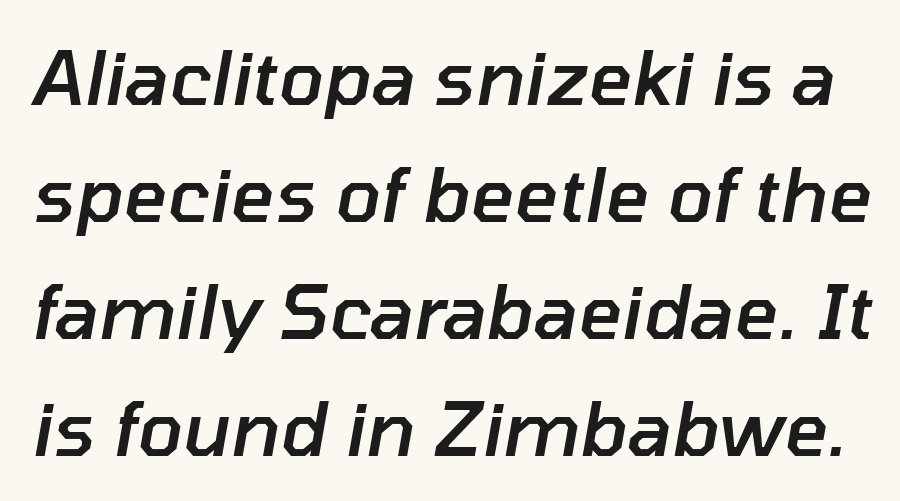
Q: Is the text bold? A: Semi-bold.
Q: Is the text italic (slanted)? A: Yes, it leans right by about 10 degrees.
Q: Is the text underlined? A: No.
Q: Is the spacing between letters normal or unusually wide? A: Normal.
Q: Is the spacing between lines tight, normal or loose? A: Normal.
Q: Width (condensed, normal, or wide)? A: Normal.
Q: Stroke contrast? A: Low.
Q: x-height? A: Medium.
Q: Monospaced? A: No.
